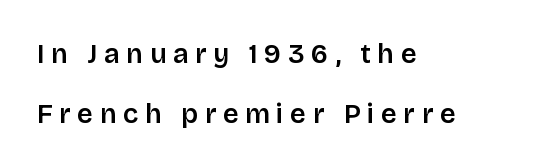
{"italic": "no", "underline": "no", "align": "left", "line_spacing": "loose", "line_spacing_ratio": 2.21, "letter_spacing": "wide", "letter_spacing_em": 0.25, "glyph_px": 27}
